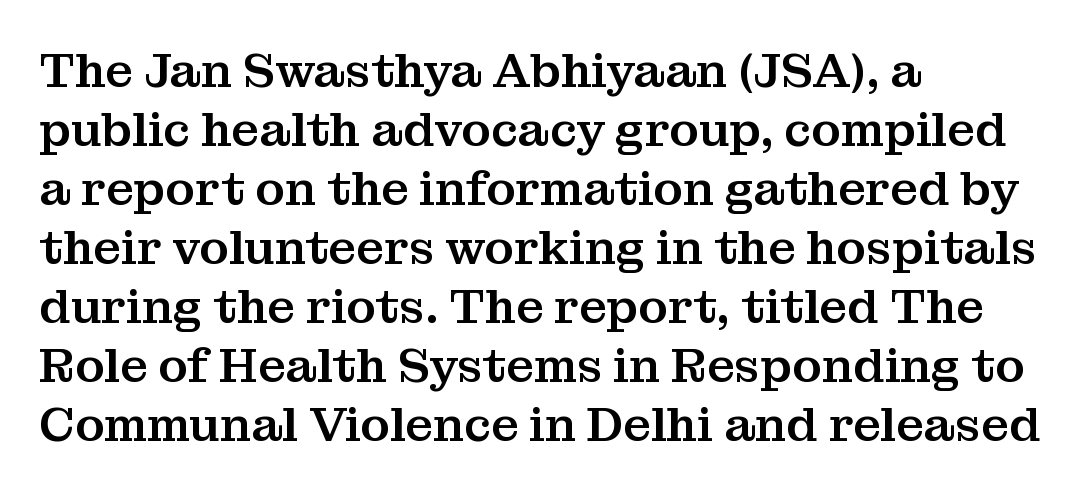
The image shows 48 px serif type, upright; set left-aligned, line spacing 1.23x, normal letter spacing, not underlined; medium stroke contrast and a medium x-height.
